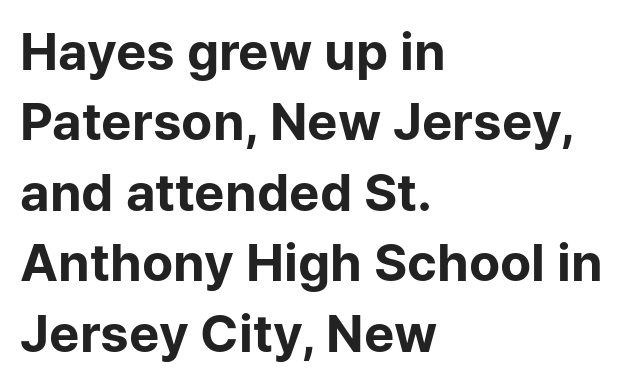
{"serif": "no", "italic": "no", "bold": "yes", "weight": "bold", "width": "normal", "stroke_contrast": "low", "x_height": "medium", "monospaced": "no", "underline": "no", "align": "left", "line_spacing": "normal", "line_spacing_ratio": 1.38, "letter_spacing": "normal", "letter_spacing_em": 0.0, "glyph_px": 51}
